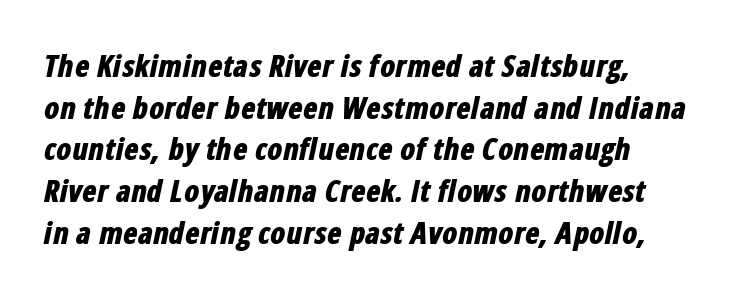
The image shows 30 px bold, condensed type, italic (leaning right); set normal line spacing (1.39x), normal letter spacing, not underlined; low stroke contrast and a medium x-height.
